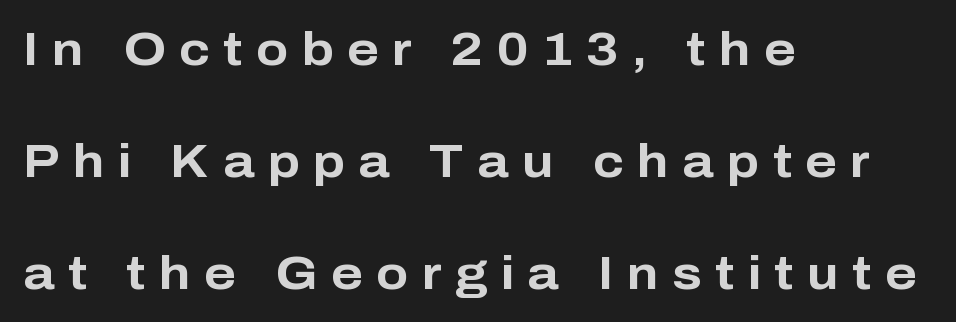
Q: Is the text bold? A: Yes.
Q: Is the text italic (slanted)? A: No, it is upright.
Q: Is the typeface a serif or a sans-serif typeface? A: Sans-serif.
Q: Is the text underlined? A: No.
Q: How is the paragraph aligned? A: Left-aligned.
Q: Is the spacing between letters normal or unusually wide? A: Unusually wide.
Q: Is the spacing between lines tight, normal or loose? A: Loose.
Q: Width (condensed, normal, or wide)? A: Normal.
Q: Stroke contrast? A: Low.
Q: x-height? A: Medium.
Q: Monospaced? A: No.
